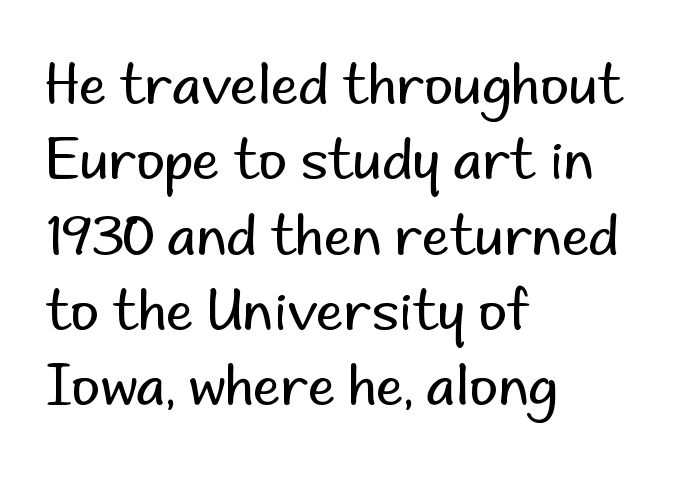
Q: Is the text bold? A: No.
Q: Is the text italic (slanted)? A: No, it is upright.
Q: Is the typeface a serif or a sans-serif typeface? A: Sans-serif.
Q: Is the text underlined? A: No.
Q: How is the paragraph aligned? A: Left-aligned.
Q: Is the spacing between letters normal or unusually wide? A: Normal.
Q: Is the spacing between lines tight, normal or loose? A: Normal.
Q: Width (condensed, normal, or wide)? A: Normal.
Q: Stroke contrast? A: Low.
Q: x-height? A: Small.
Q: Monospaced? A: No.
